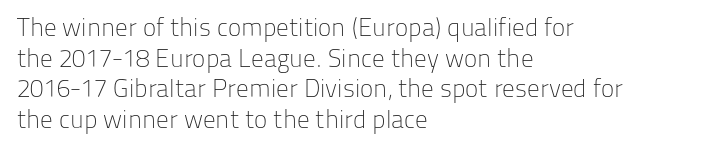
The image shows 25 px text type, upright; set left-aligned, line spacing 1.23x, normal letter spacing, not underlined.
